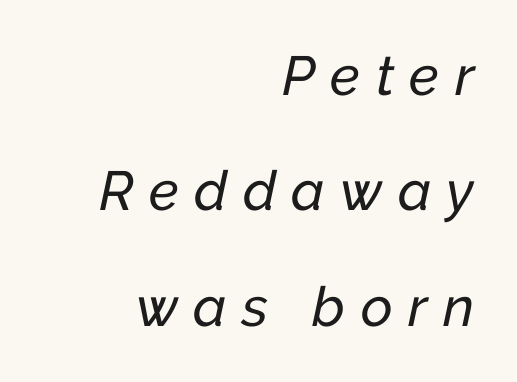
Q: Is the text italic (slanted)? A: Yes, it leans right by about 12 degrees.
Q: Is the text underlined? A: No.
Q: How is the paragraph aligned? A: Right-aligned.
Q: Is the spacing between letters normal or unusually wide? A: Unusually wide.
Q: Is the spacing between lines tight, normal or loose? A: Loose.
Q: Width (condensed, normal, or wide)? A: Normal.
Q: Stroke contrast? A: Low.
Q: x-height? A: Medium.
Q: Monospaced? A: No.
